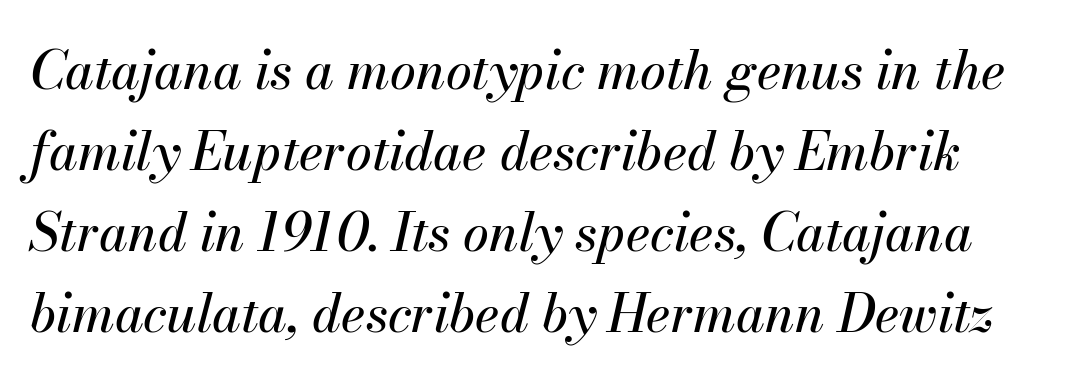
Varying glyph widths throughout — classic text-font behaviour. A typesetter would mark this as italic. The gaps between neighbouring characters are ordinary and unremarkable. A normal amount of white space separates one row of letters from the next. Just letters on the line, the space beneath them empty.
